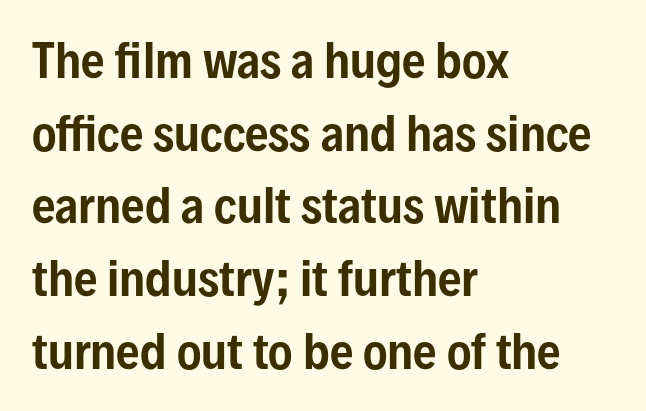
Quick note: not italic, upright. Nope, no serifs anywhere on these letters. Students, observe: this is what conventionally led text looks like. Is this a fixed-width face? No — the glyphs have proportional, varying widths. Reading down the block, your eye returns to a fixed left position each line.
